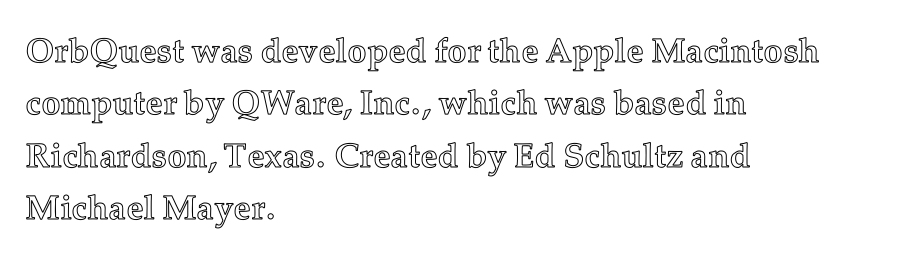
The gap between lines stays unmarked. Do the characters align in a grid? No, the font is proportional. Regular leading. Posture: straight, roman, zero tilt. Honestly, the letter spacing is just normal — you wouldn't notice it.
